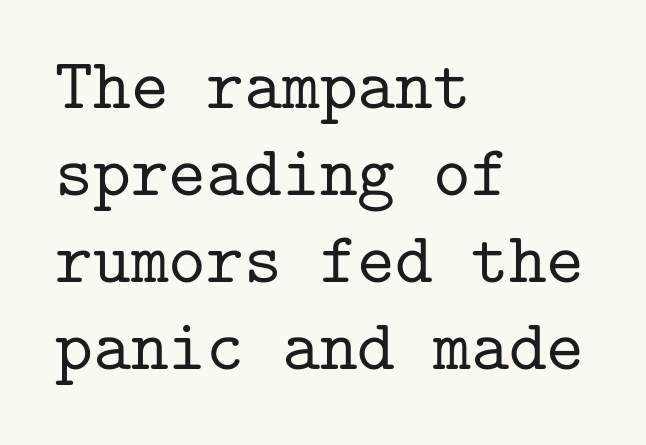
A student would call this left alignment; a typographer would say flush left, rag right. The rendering shows small feet on the letterforms — a serif design. Upright lettering throughout. Default kerning and tracking; the words read as compact shapes.
